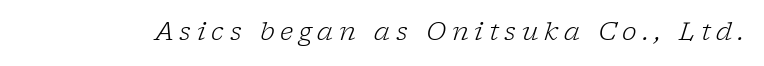
Q: Is the text bold? A: No.
Q: Is the text italic (slanted)? A: Yes, it leans right by about 17 degrees.
Q: Is the text underlined? A: No.
Q: Is the spacing between letters normal or unusually wide? A: Unusually wide.
